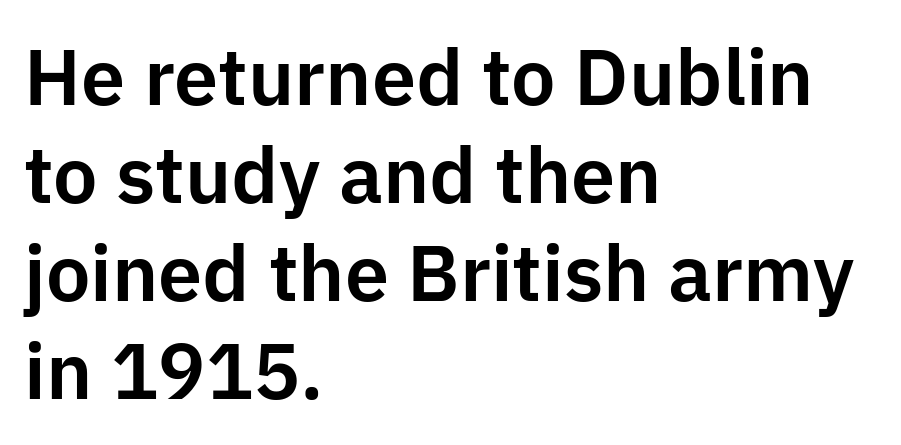
{"serif": "no", "italic": "no", "width": "normal", "stroke_contrast": "low", "x_height": "medium", "monospaced": "no", "underline": "no", "align": "left", "line_spacing_ratio": 1.24, "letter_spacing": "normal", "letter_spacing_em": 0.0, "glyph_px": 79}
